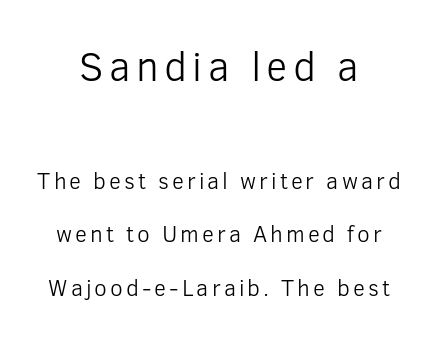
These lines were composed using upright roman letters. The line-height multiplier appears high, well above default. This rendering employs a face without finishing strokes, i.e., a sans-serif. The rendering shrinks the type as you move from the upper chunk to the lower.
